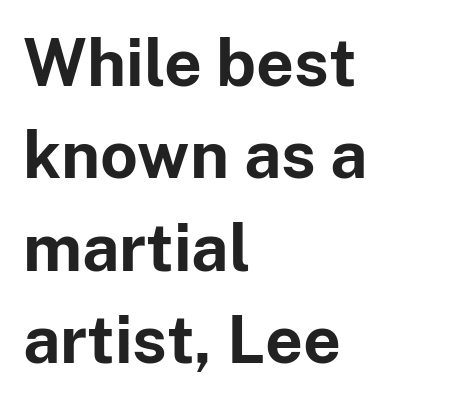
Q: Is the text bold? A: Yes.
Q: Is the text italic (slanted)? A: No, it is upright.
Q: Is the typeface a serif or a sans-serif typeface? A: Sans-serif.
Q: Is the text underlined? A: No.
Q: How is the paragraph aligned? A: Left-aligned.
Q: Is the spacing between letters normal or unusually wide? A: Normal.
Q: Is the spacing between lines tight, normal or loose? A: Normal.
Q: Width (condensed, normal, or wide)? A: Normal.
Q: Stroke contrast? A: Low.
Q: x-height? A: Medium.
Q: Monospaced? A: No.
